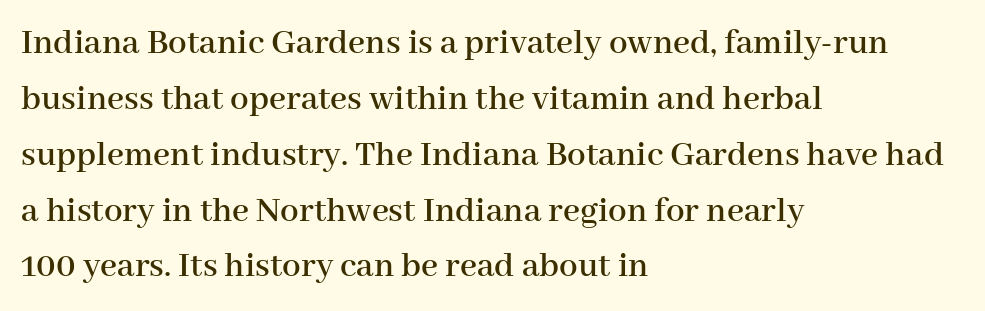
These lines are rendered in a variable-pitch font. Notice how the stems are strictly vertical — no italics here. Whoever set this chose a conventional vertical rhythm. You can tell from the footed stems that serif type was used.
